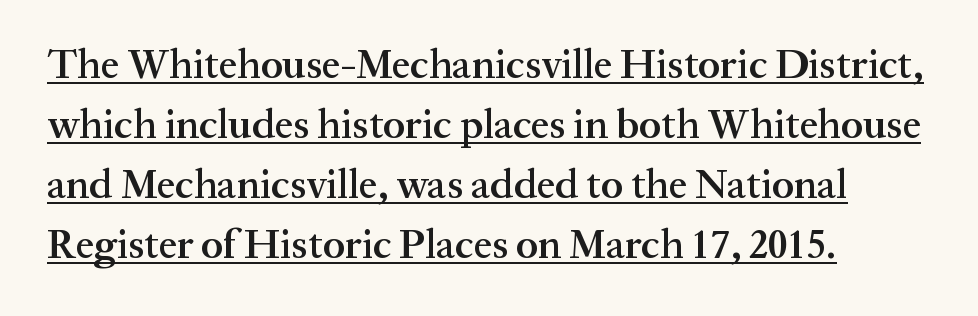
Q: Is the text bold? A: Semi-bold.
Q: Is the text italic (slanted)? A: No, it is upright.
Q: Is the typeface a serif or a sans-serif typeface? A: Serif.
Q: Is the text underlined? A: Yes.
Q: How is the paragraph aligned? A: Left-aligned.
Q: Is the spacing between letters normal or unusually wide? A: Normal.
Q: Is the spacing between lines tight, normal or loose? A: Normal.
Q: Width (condensed, normal, or wide)? A: Normal.
Q: Stroke contrast? A: Medium.
Q: x-height? A: Medium.
Q: Monospaced? A: No.
